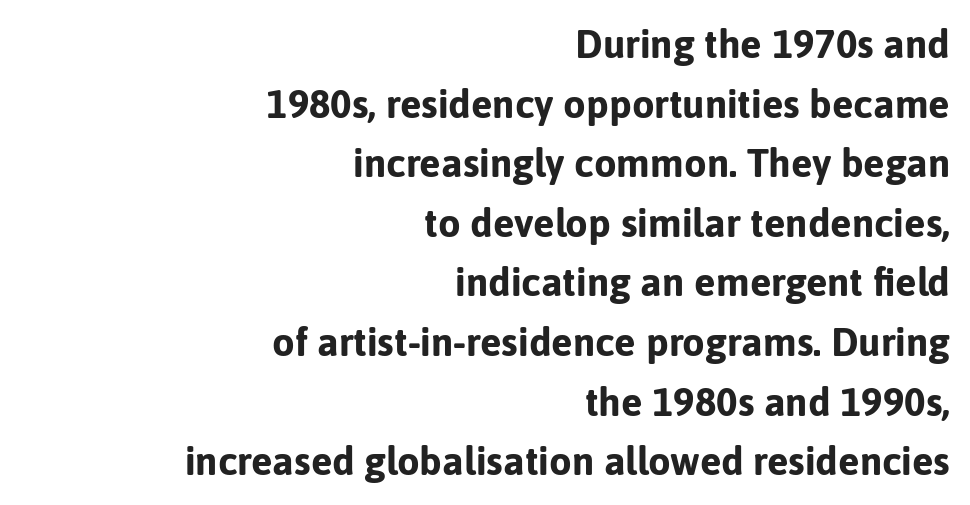
The image shows 40 px bold sans-serif type, upright; set right-aligned, normal line spacing (1.49x), normal letter spacing, not underlined; low stroke contrast and a medium x-height.
